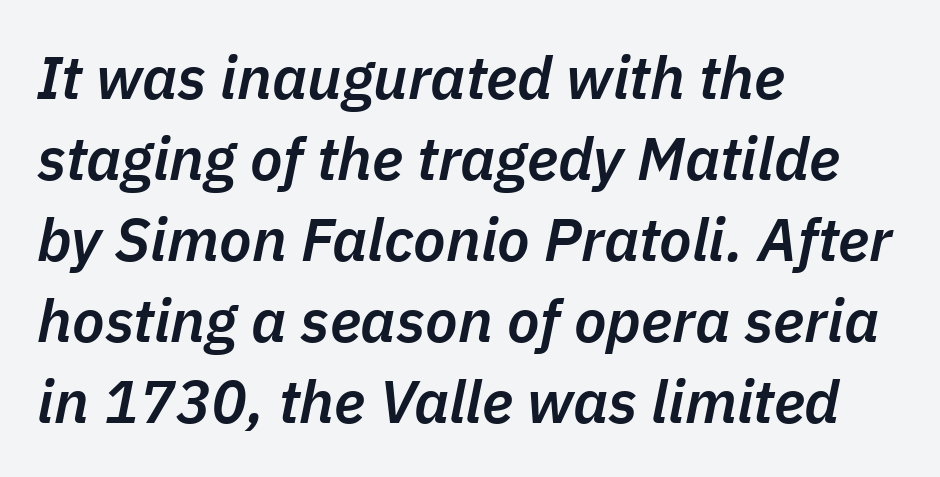
Rendered with sloped, italic letterforms. A semibold gives these letters moderate extra thickness, short of bold. Line spacing here is normal. The text block is weighted toward the left margin, trailing off unevenly rightward.
